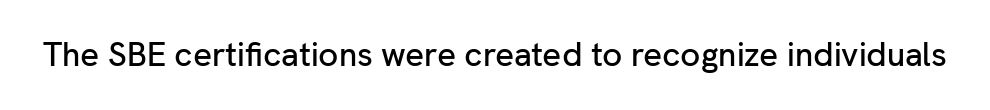
The image shows 33 px sans-serif type, upright; set normal letter spacing, not underlined; low stroke contrast and a medium x-height.
